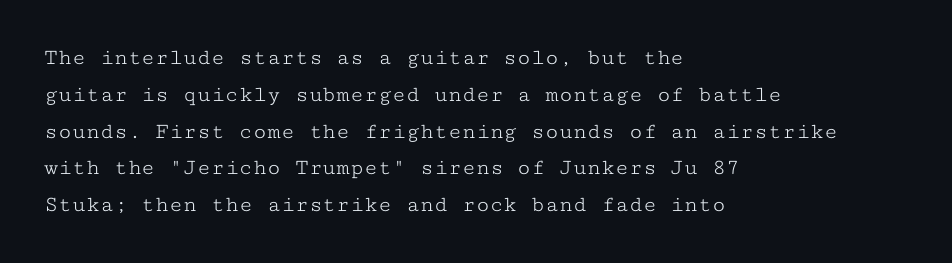
{"italic": "no", "bold": "no", "underline": "no", "align": "left", "line_spacing": "normal", "line_spacing_ratio": 1.6, "letter_spacing": "normal", "letter_spacing_em": 0.0, "glyph_px": 23}
